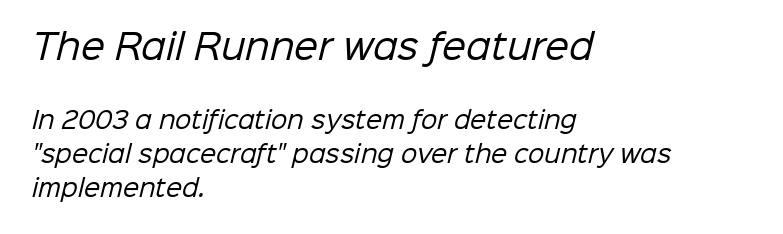
The passage shown begins with its larger block and ends with its smaller one. The area under the type is left untouched. No heavy texture on the line: the type isn't bold. Observe the absence of serifs on each vertical stroke in this sample. Note the varied advance widths — an 'i' is clearly narrower than an 'm'.
